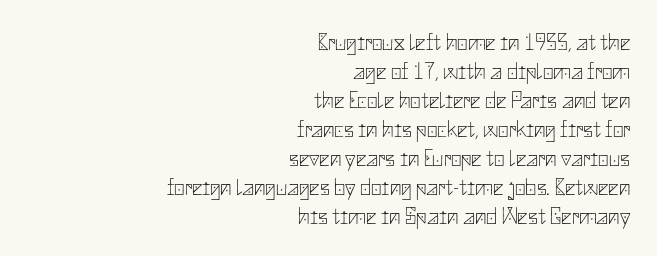
{"italic": "no", "bold": "no", "underline": "no", "align": "right", "line_spacing": "normal", "line_spacing_ratio": 1.26, "letter_spacing": "normal", "letter_spacing_em": 0.0, "glyph_px": 23}
